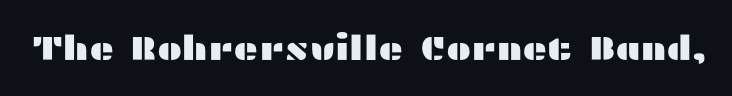
Q: Is the text italic (slanted)? A: No, it is upright.
Q: Is the typeface a serif or a sans-serif typeface? A: Sans-serif.
Q: Is the text underlined? A: No.
Q: Is the spacing between letters normal or unusually wide? A: Normal.
Q: Width (condensed, normal, or wide)? A: Wide.
Q: Stroke contrast? A: Medium.
Q: x-height? A: Medium.
Q: Monospaced? A: No.
